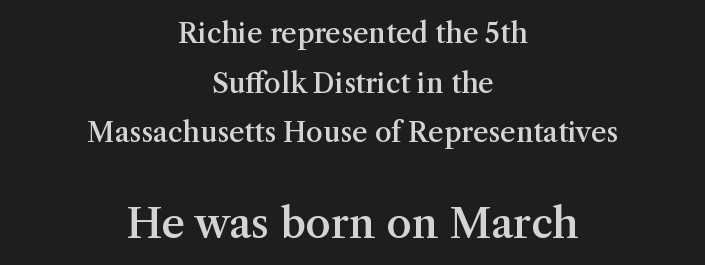
{"serif": "yes", "italic": "no", "bold": "semi", "weight": "semibold", "width": "normal", "stroke_contrast": "medium", "x_height": "medium", "monospaced": "no", "underline": "no", "align": "center", "line_spacing_ratio": 1.84, "letter_spacing": "normal", "letter_spacing_em": 0.0, "larger_block": "second", "size_ratio": 1.52, "glyph_px": 41}
